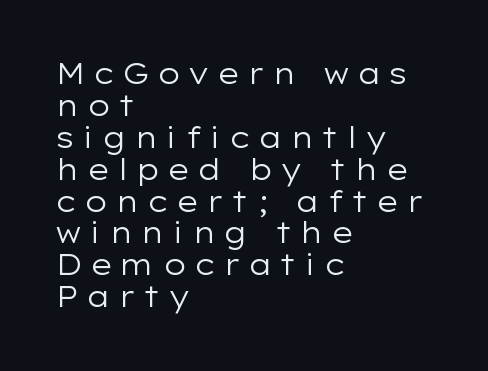
{"serif": "no", "italic": "no", "bold": "no", "weight": "regular", "width": "wide", "stroke_contrast": "low", "x_height": "medium", "monospaced": "no", "underline": "no", "align": "left", "line_spacing": "tight", "line_spacing_ratio": 1.1, "letter_spacing": "wide", "letter_spacing_em": 0.25, "glyph_px": 29}
